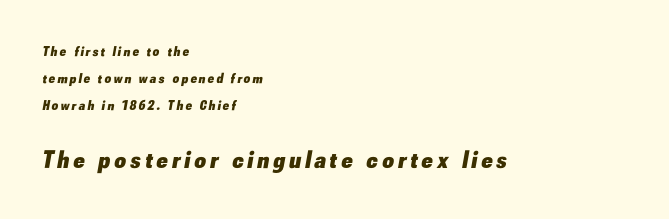
Line starts are locked; line ends wander. Horizontal bands of white between lines are thick stripes. The letters in the lower block stand taller than those in the block above. Only glyphs here, with clear space below each row.
